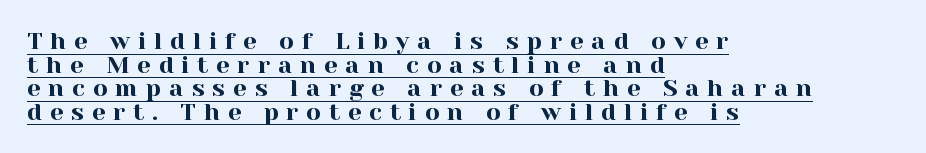
Q: Is the text italic (slanted)? A: No, it is upright.
Q: Is the text underlined? A: Yes.
Q: How is the paragraph aligned? A: Left-aligned.
Q: Is the spacing between letters normal or unusually wide? A: Unusually wide.
Q: Is the spacing between lines tight, normal or loose? A: Tight.
